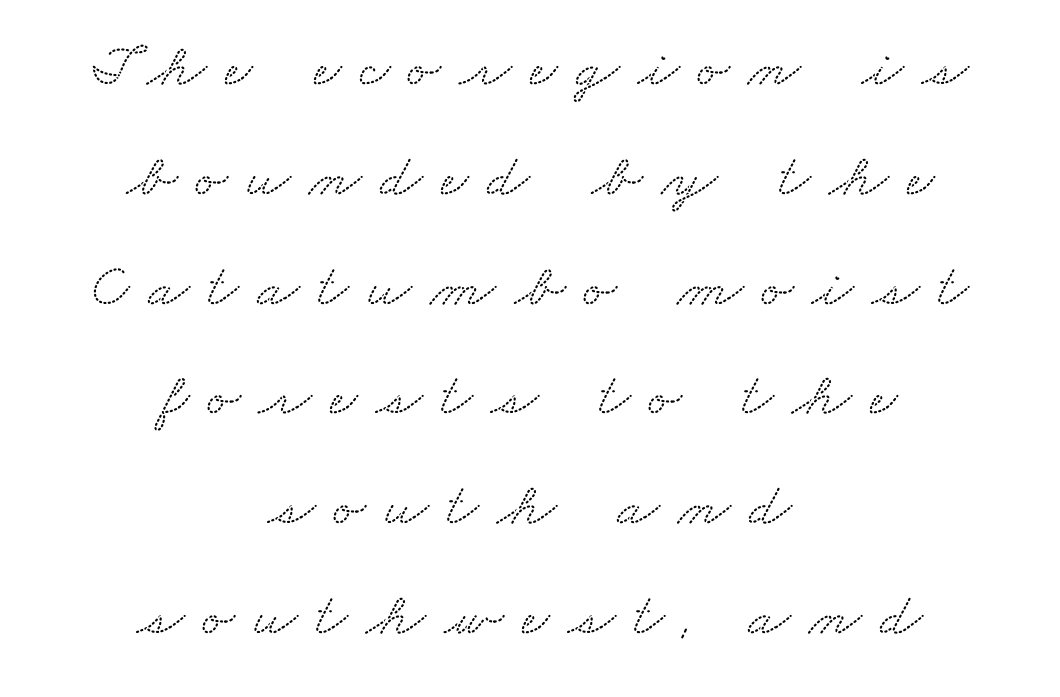
Q: Is the typeface a serif or a sans-serif typeface? A: Serif.
Q: Is the text underlined? A: No.
Q: How is the paragraph aligned? A: Centered.
Q: Is the spacing between letters normal or unusually wide? A: Unusually wide.
Q: Width (condensed, normal, or wide)? A: Wide.
Q: Stroke contrast? A: Low.
Q: x-height? A: Small.
Q: Monospaced? A: No.
